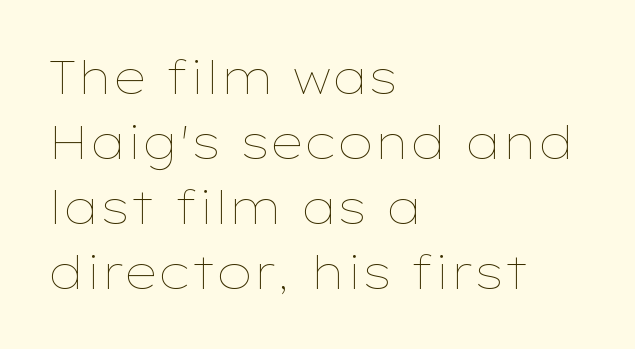
Q: Is the text bold? A: No.
Q: Is the text italic (slanted)? A: No, it is upright.
Q: Is the text underlined? A: No.
Q: How is the paragraph aligned? A: Left-aligned.
Q: Is the spacing between letters normal or unusually wide? A: Normal.
Q: Is the spacing between lines tight, normal or loose? A: Normal.
Q: Width (condensed, normal, or wide)? A: Wide.
Q: Stroke contrast? A: Low.
Q: x-height? A: Medium.
Q: Monospaced? A: No.
